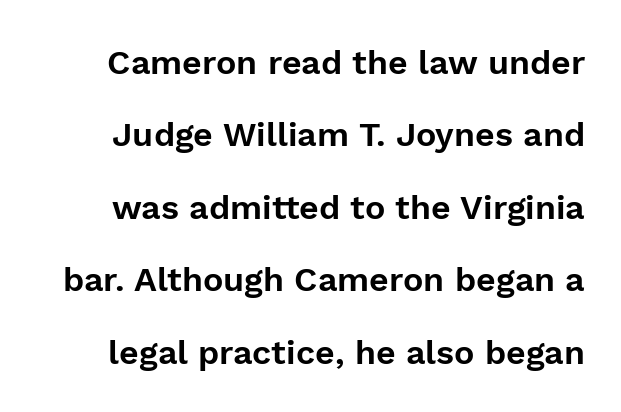
The passage shown stacks its lines with a broad gap. Nobody touched the tracking dial on this one. Nope, no serifs anywhere on these letters. These lines were composed using upright roman letters. Descender tails drop into unmarked territory.
